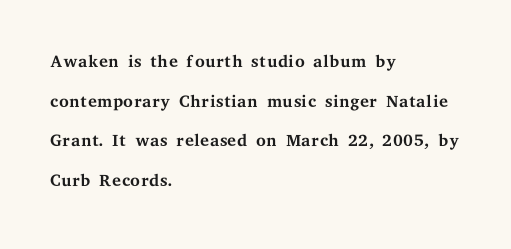
Q: Is the text bold? A: No.
Q: Is the text italic (slanted)? A: No, it is upright.
Q: Is the text underlined? A: No.
Q: How is the paragraph aligned? A: Left-aligned.
Q: Is the spacing between letters normal or unusually wide? A: Normal.
Q: Is the spacing between lines tight, normal or loose? A: Normal.
